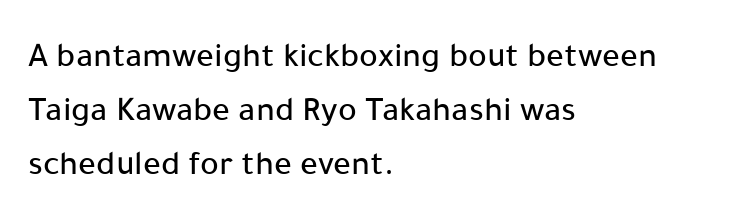
{"serif": "no", "italic": "no", "width": "normal", "stroke_contrast": "low", "x_height": "medium", "monospaced": "no", "underline": "no", "align": "left", "line_spacing": "normal", "line_spacing_ratio": 1.55, "letter_spacing": "normal", "letter_spacing_em": 0.0, "glyph_px": 35}
